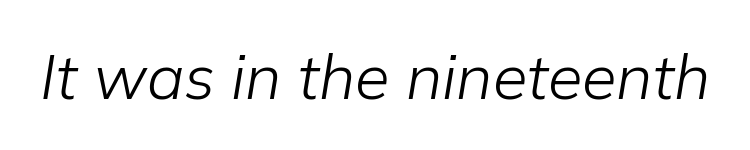
Is the type heavy? It reads as light-to-regular instead. Here the designer chose a conventional face with non-uniform glyph widths. These lines were composed using italics. Letters rest on an invisible, unmarked baseline. Compared with typical body copy, the letter spacing here is the same.
